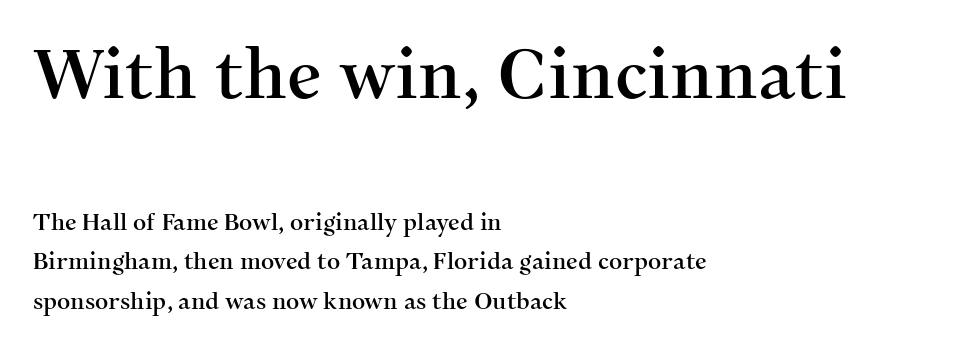
{"serif": "yes", "italic": "no", "width": "normal", "stroke_contrast": "medium", "x_height": "medium", "monospaced": "no", "underline": "no", "align": "left", "line_spacing_ratio": 1.73, "letter_spacing": "normal", "letter_spacing_em": 0.0, "larger_block": "first", "size_ratio": 3.0, "glyph_px": 69}
